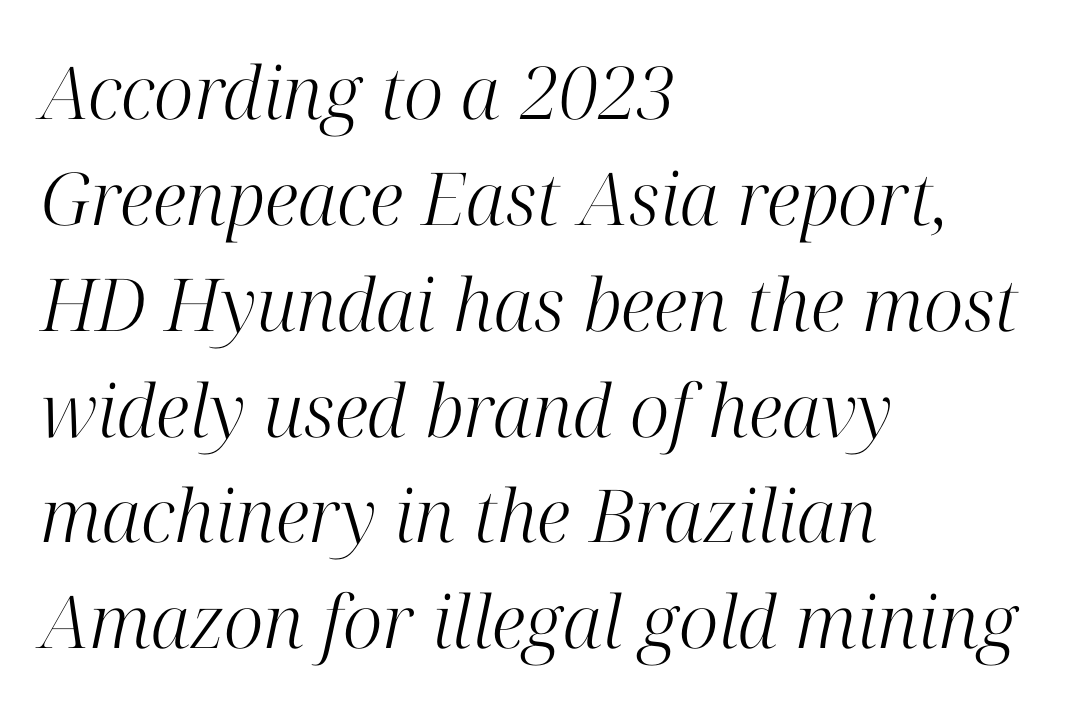
The image shows 73 px light serif type, italic (leaning right); set left-aligned, normal line spacing (1.45x), normal letter spacing, not underlined; high stroke contrast and a medium x-height.
